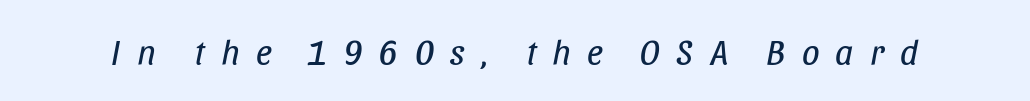
Q: Is the text bold? A: No.
Q: Is the text italic (slanted)? A: Yes, it leans right by about 11 degrees.
Q: Is the text underlined? A: No.
Q: Is the spacing between letters normal or unusually wide? A: Unusually wide.
Q: Width (condensed, normal, or wide)? A: Condensed.
Q: Stroke contrast? A: Low.
Q: x-height? A: Large.
Q: Monospaced? A: No.
